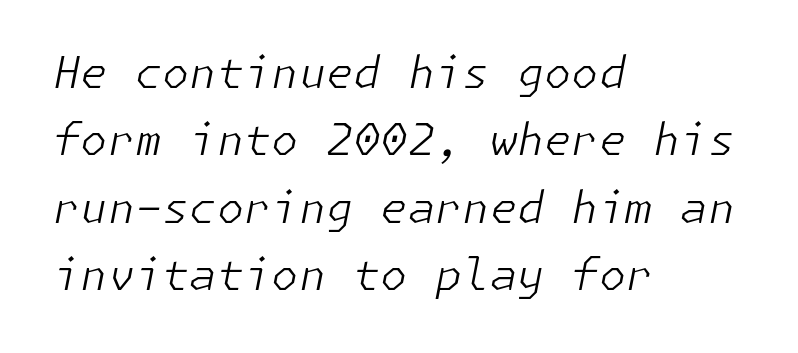
{"italic": "yes", "lean": "right", "slant_degrees": 11, "bold": "no", "weight": "light", "width": "normal", "stroke_contrast": "low", "x_height": "medium", "underline": "no", "align": "left", "line_spacing": "normal", "line_spacing_ratio": 1.53, "letter_spacing": "normal", "letter_spacing_em": 0.0, "glyph_px": 44}
